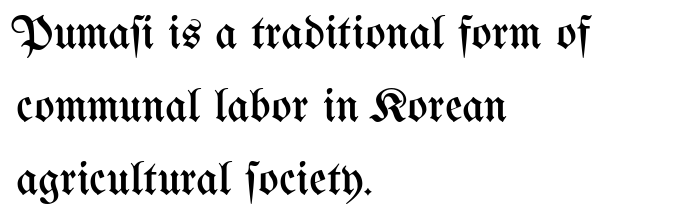
Q: Is the text bold? A: No.
Q: Is the text italic (slanted)? A: No, it is upright.
Q: Is the text underlined? A: No.
Q: How is the paragraph aligned? A: Left-aligned.
Q: Is the spacing between letters normal or unusually wide? A: Normal.
Q: Is the spacing between lines tight, normal or loose? A: Normal.
Q: Width (condensed, normal, or wide)? A: Condensed.
Q: Stroke contrast? A: Medium.
Q: x-height? A: Medium.
Q: Monospaced? A: No.
